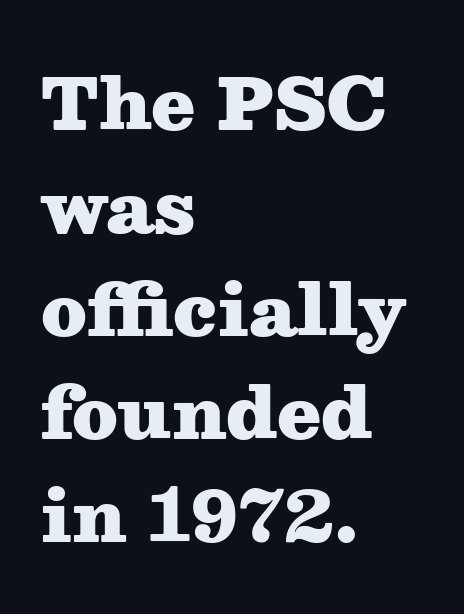
{"serif": "yes", "italic": "no", "bold": "yes", "weight": "heavy", "width": "wide", "stroke_contrast": "medium", "x_height": "medium", "monospaced": "no", "underline": "no", "align": "left", "line_spacing": "normal", "line_spacing_ratio": 1.45, "letter_spacing": "normal", "letter_spacing_em": 0.0, "glyph_px": 71}
